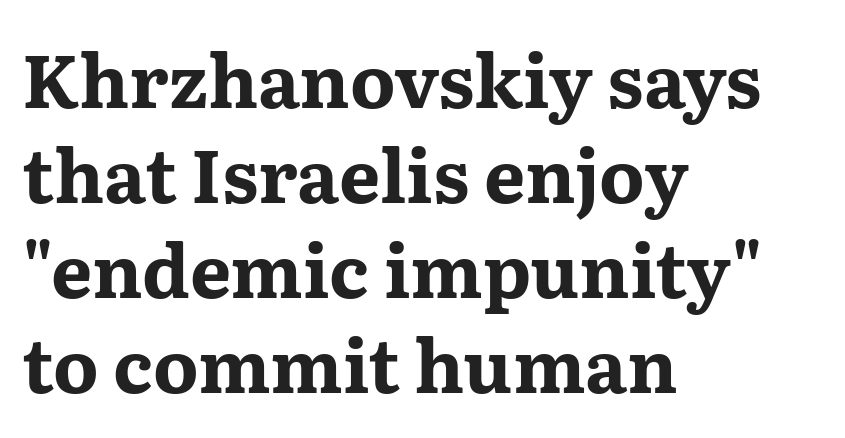
Q: Is the text bold? A: Yes.
Q: Is the text italic (slanted)? A: No, it is upright.
Q: Is the typeface a serif or a sans-serif typeface? A: Serif.
Q: Is the text underlined? A: No.
Q: How is the paragraph aligned? A: Left-aligned.
Q: Is the spacing between letters normal or unusually wide? A: Normal.
Q: Is the spacing between lines tight, normal or loose? A: Normal.
Q: Width (condensed, normal, or wide)? A: Wide.
Q: Stroke contrast? A: Medium.
Q: x-height? A: Medium.
Q: Monospaced? A: No.
